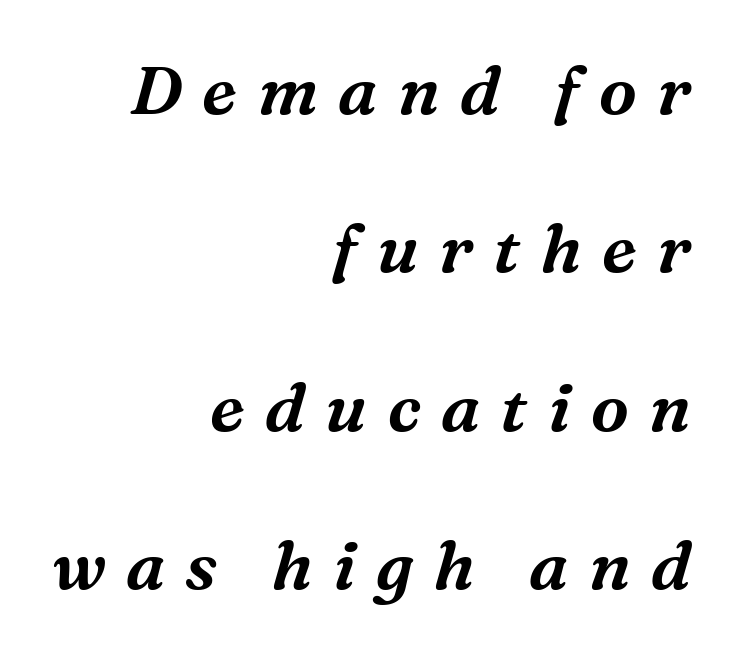
{"serif": "yes", "italic": "yes", "lean": "right", "slant_degrees": 16, "width": "normal", "stroke_contrast": "medium", "x_height": "medium", "monospaced": "no", "underline": "no", "align": "right", "line_spacing": "loose", "line_spacing_ratio": 2.33, "letter_spacing": "wide", "letter_spacing_em": 0.3, "glyph_px": 68}
